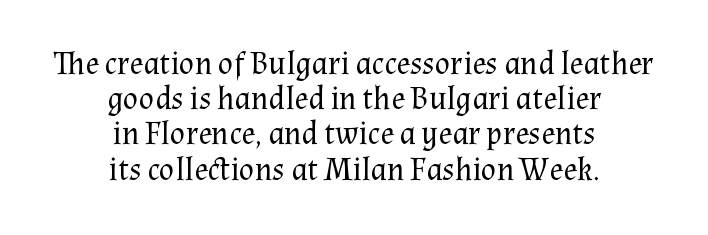
Q: Is the text bold? A: No.
Q: Is the text italic (slanted)? A: No, it is upright.
Q: Is the text underlined? A: No.
Q: How is the paragraph aligned? A: Centered.
Q: Is the spacing between letters normal or unusually wide? A: Normal.
Q: Is the spacing between lines tight, normal or loose? A: Tight.
Q: Width (condensed, normal, or wide)? A: Normal.
Q: Stroke contrast? A: Medium.
Q: x-height? A: Medium.
Q: Monospaced? A: No.
